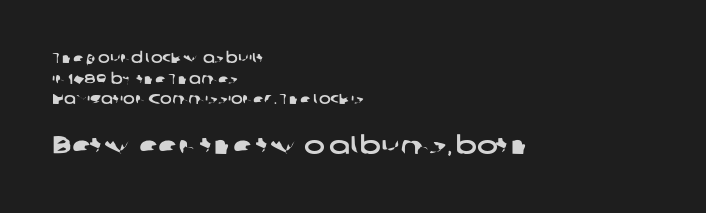
Q: Is the text underlined? A: No.
Q: How is the paragraph aligned? A: Left-aligned.
Q: Is the spacing between letters normal or unusually wide? A: Normal.
Q: Is the spacing between lines tight, normal or loose? A: Normal.
Q: Which block of text is set in a larger size, the first (top) or the second (bottom)? A: The second (bottom) one.
